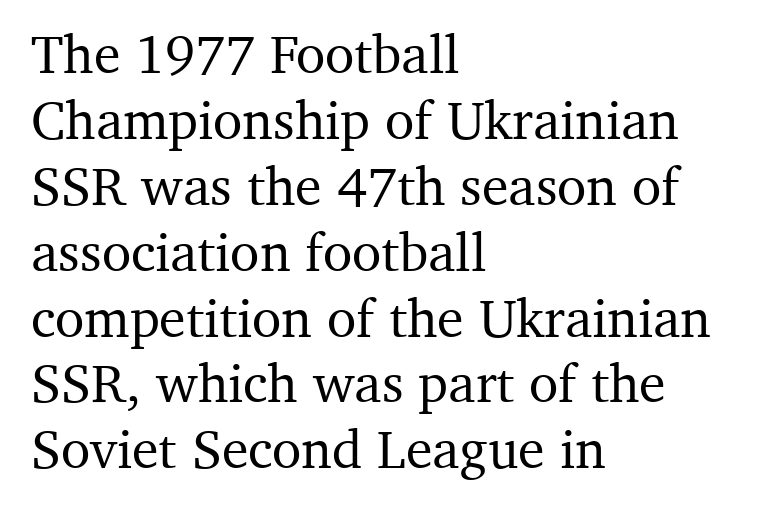
{"serif": "yes", "italic": "no", "width": "normal", "stroke_contrast": "medium", "x_height": "medium", "monospaced": "no", "underline": "no", "align": "left", "line_spacing_ratio": 1.22, "letter_spacing": "normal", "letter_spacing_em": 0.0, "glyph_px": 54}
